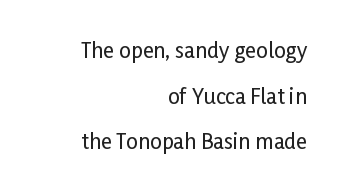
The rendering anchors every line to the right-hand side. The letters sit at their default tracking, neither squeezed nor spread. Style check: upright. Interline gaps are noticeably wide in this sample.
